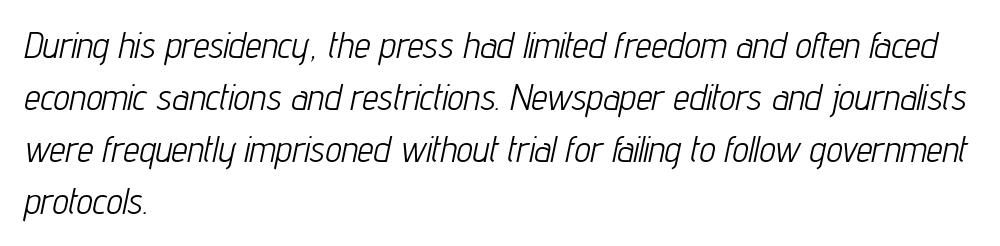
{"italic": "yes", "lean": "right", "slant_degrees": 12, "bold": "no", "weight": "light", "width": "condensed", "stroke_contrast": "low", "x_height": "medium", "monospaced": "no", "underline": "no", "align": "left", "line_spacing": "normal", "line_spacing_ratio": 1.44, "letter_spacing": "normal", "letter_spacing_em": 0.0, "glyph_px": 36}
